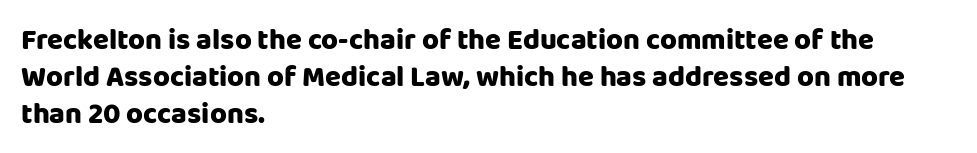
{"serif": "no", "italic": "no", "width": "normal", "stroke_contrast": "low", "x_height": "large", "monospaced": "no", "underline": "no", "align": "left", "line_spacing": "normal", "line_spacing_ratio": 1.27, "letter_spacing": "normal", "letter_spacing_em": 0.0, "glyph_px": 29}
